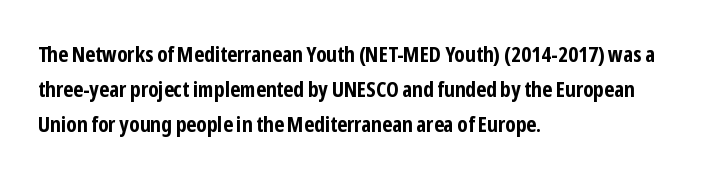
{"italic": "no", "bold": "yes", "underline": "no", "align": "left", "line_spacing": "normal", "line_spacing_ratio": 1.58, "letter_spacing": "normal", "letter_spacing_em": 0.0, "glyph_px": 22}
